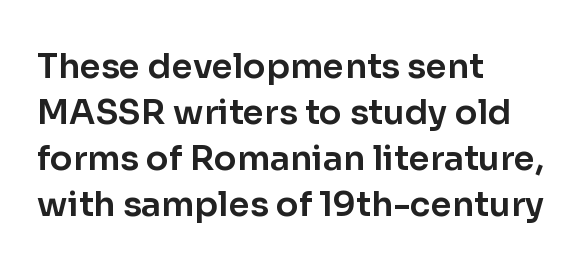
The image shows 34 px sans-serif type, upright; set left-aligned, normal line spacing (1.35x), normal letter spacing, not underlined; low stroke contrast and a medium x-height.
